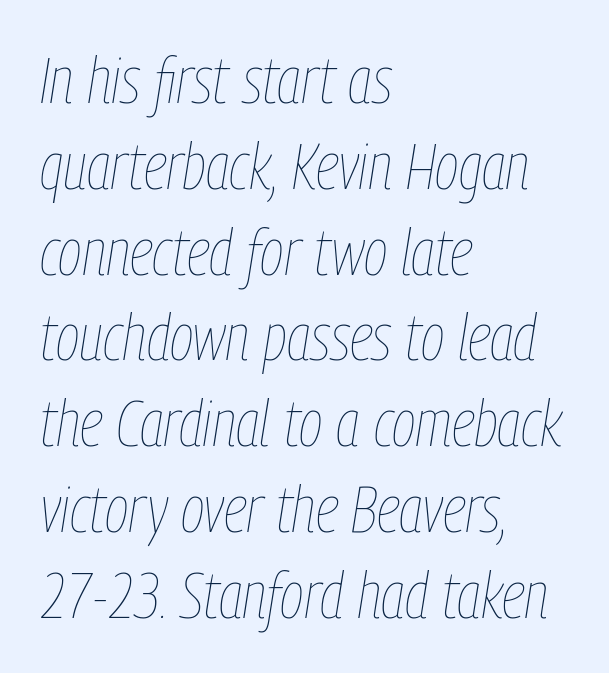
The rag falls on the right side of this text block. Stems and bowls with no extra thickness — not bold. Character widths vary here, with narrow letters taking less room than wide ones. Each word holds together tightly as a unit, with standard inter-letter gaps.
